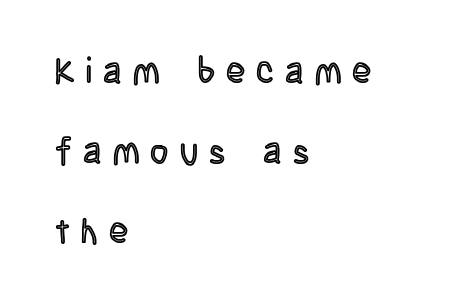
The letters stand straight up with perfectly vertical stems. Leading is clearly above the norm, producing a sparse column. Words appear elongated and porous because spacing is wide. The rendering uses natural spacing where letterforms have individual widths. Underline: absent. Layout note: lines flush left.
